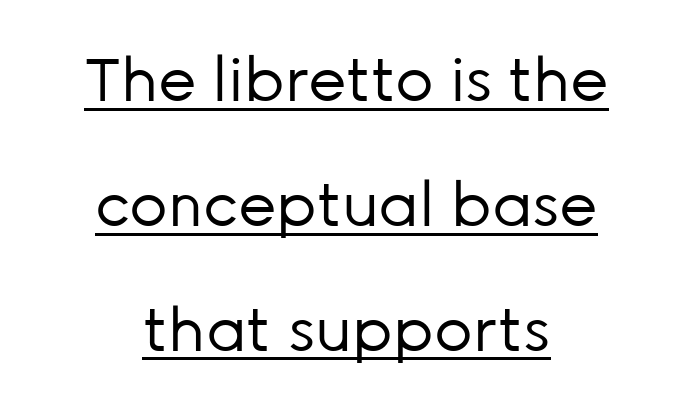
The image shows 60 px regular-weight sans-serif type, upright; set centered, loose line spacing (2.08x), normal letter spacing, underlined; low stroke contrast and a medium x-height.
